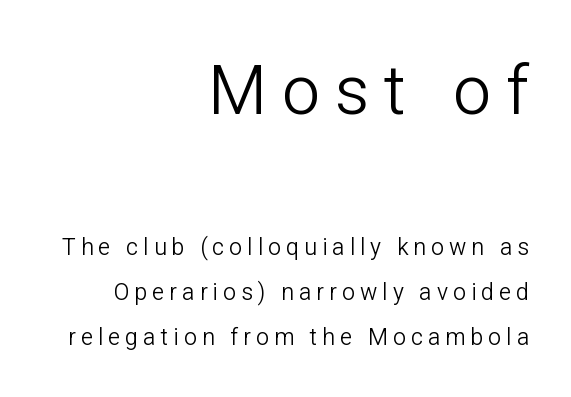
Q: Is the text bold? A: No.
Q: Is the text italic (slanted)? A: No, it is upright.
Q: Is the typeface a serif or a sans-serif typeface? A: Sans-serif.
Q: Is the text underlined? A: No.
Q: How is the paragraph aligned? A: Right-aligned.
Q: Is the spacing between letters normal or unusually wide? A: Unusually wide.
Q: Is the spacing between lines tight, normal or loose? A: Loose.
Q: Which block of text is set in a larger size, the first (top) or the second (bottom)? A: The first (top) one.
Q: Width (condensed, normal, or wide)? A: Normal.
Q: Stroke contrast? A: Low.
Q: x-height? A: Medium.
Q: Monospaced? A: No.
